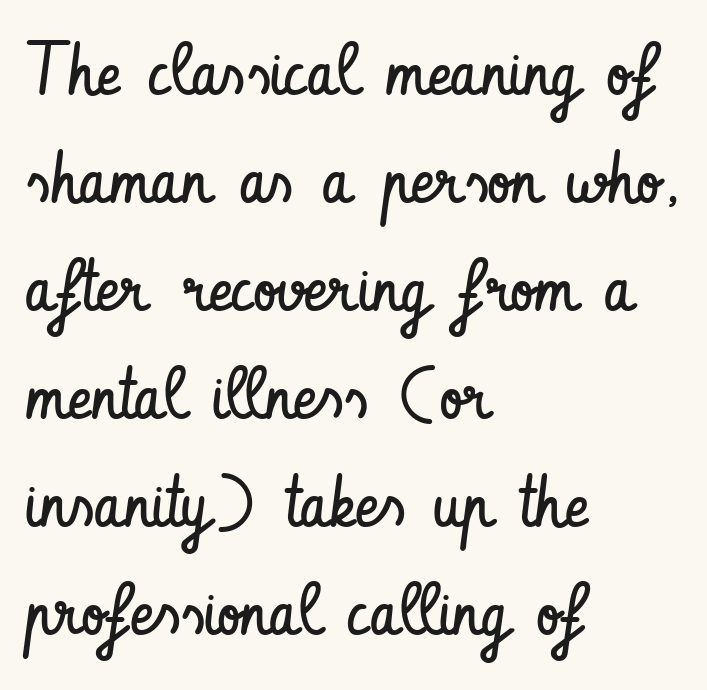
The image shows 73 px regular-weight, condensed sans-serif type, upright; set left-aligned, normal line spacing (1.48x), normal letter spacing, not underlined; low stroke contrast and a small x-height.
